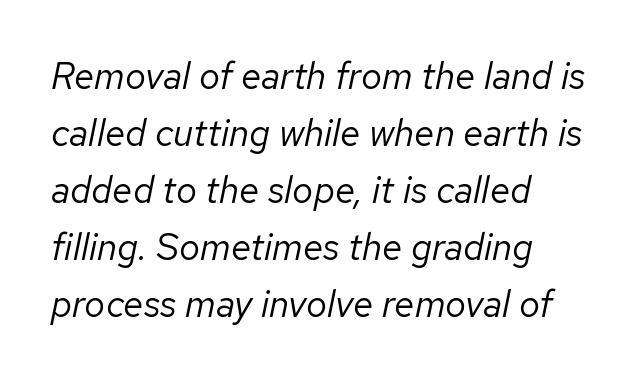
{"italic": "yes", "lean": "right", "slant_degrees": 12, "bold": "no", "weight": "regular", "width": "normal", "stroke_contrast": "low", "x_height": "medium", "monospaced": "no", "underline": "no", "align": "left", "line_spacing": "normal", "line_spacing_ratio": 1.54, "letter_spacing": "normal", "letter_spacing_em": 0.0, "glyph_px": 37}
